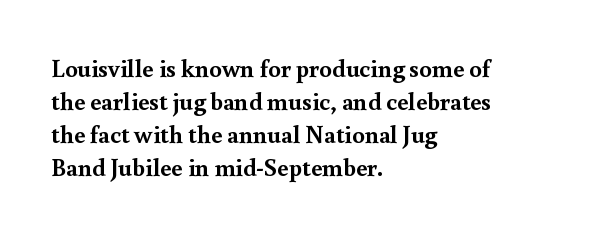
The image shows 25 px bold type, upright; set left-aligned, normal line spacing (1.32x), normal letter spacing, not underlined.
